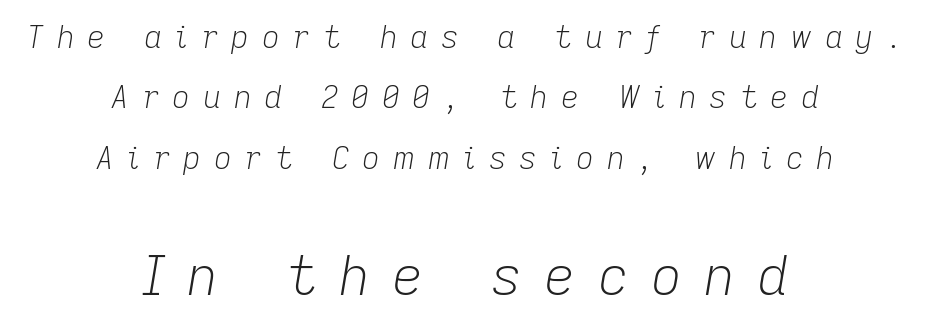
You could not count columns in this text — the font is proportionally spaced. Words appear elongated and porous because spacing is wide. The zone under the glyphs is completely vacant. Posture: slanted.
